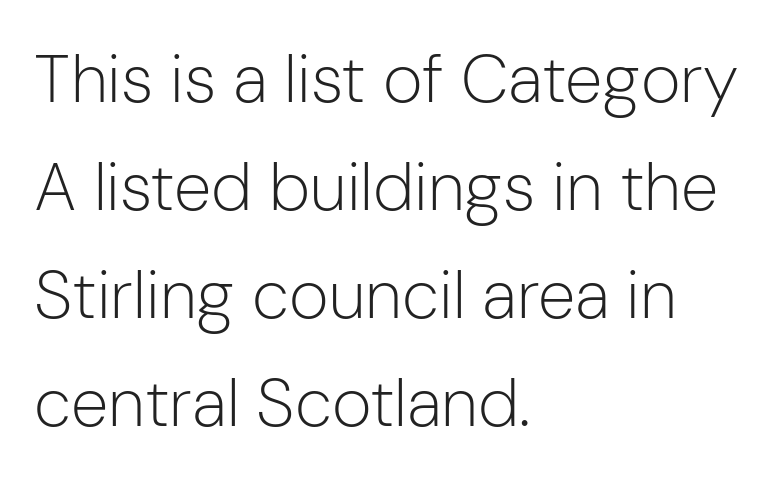
{"serif": "no", "italic": "no", "bold": "no", "weight": "light", "width": "normal", "stroke_contrast": "low", "x_height": "medium", "monospaced": "no", "underline": "no", "align": "left", "line_spacing": "normal", "line_spacing_ratio": 1.59, "letter_spacing": "normal", "letter_spacing_em": 0.0, "glyph_px": 68}
